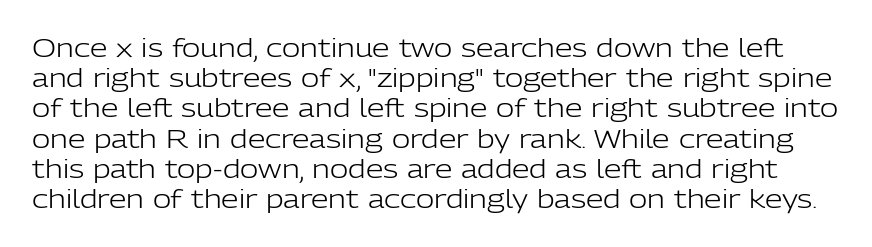
{"italic": "no", "bold": "no", "underline": "no", "line_spacing_ratio": 1.21, "letter_spacing": "normal", "letter_spacing_em": 0.0, "glyph_px": 25}
